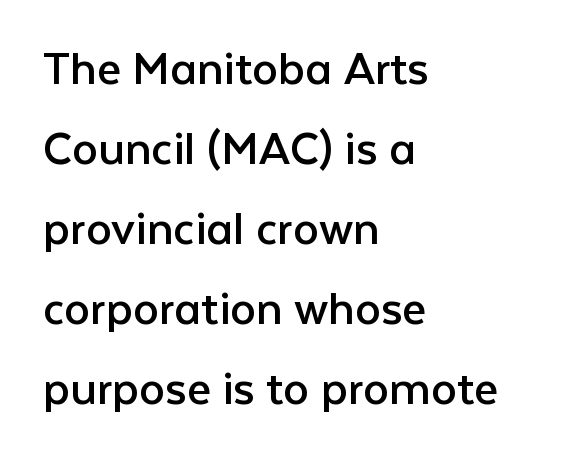
Q: Is the text bold? A: No.
Q: Is the text italic (slanted)? A: No, it is upright.
Q: Is the typeface a serif or a sans-serif typeface? A: Sans-serif.
Q: Is the text underlined? A: No.
Q: How is the paragraph aligned? A: Left-aligned.
Q: Is the spacing between letters normal or unusually wide? A: Normal.
Q: Is the spacing between lines tight, normal or loose? A: Normal.
Q: Width (condensed, normal, or wide)? A: Normal.
Q: Stroke contrast? A: Low.
Q: x-height? A: Medium.
Q: Monospaced? A: No.
